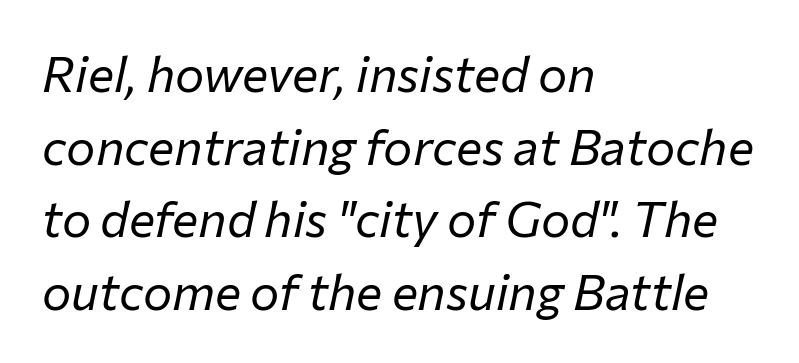
Descenders hang freely into open space. Teacher's note: observe the even left margin — that is flush-left alignment. Think of a printed novel: that variable character pitch is what you see here. This sample uses an oblique cut, with every glyph tilted off the vertical. Bold? No — there's no thickening of the strokes.
